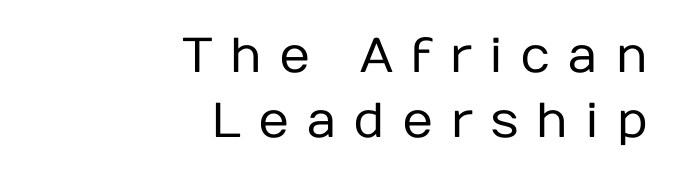
The image shows 49 px regular-weight sans-serif type, upright; set right-aligned, normal line spacing (1.33x), unusually wide letter spacing (+0.34 em), not underlined; low stroke contrast and a medium x-height.
